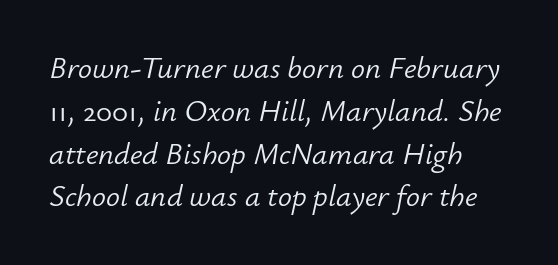
{"italic": "yes", "lean": "right", "slant_degrees": 12, "bold": "no", "weight": "light", "width": "normal", "stroke_contrast": "low", "x_height": "small", "monospaced": "no", "underline": "no", "align": "left", "line_spacing": "normal", "line_spacing_ratio": 1.38, "letter_spacing": "normal", "letter_spacing_em": 0.0, "glyph_px": 31}
